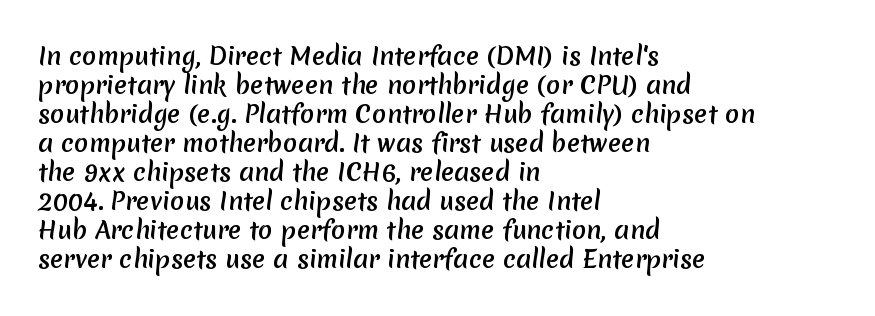
The glyphs are unaccompanied by any horizontal stroke below them. Every row of glyphs begins at an identical x-position on the left. How are the letters spaced? Ordinarily, with no added tracking.
